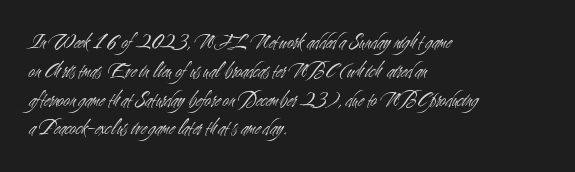
Q: Is the text bold? A: No.
Q: Is the text italic (slanted)? A: Yes.
Q: Is the text underlined? A: No.
Q: How is the paragraph aligned? A: Left-aligned.
Q: Is the spacing between letters normal or unusually wide? A: Normal.
Q: Is the spacing between lines tight, normal or loose? A: Normal.
